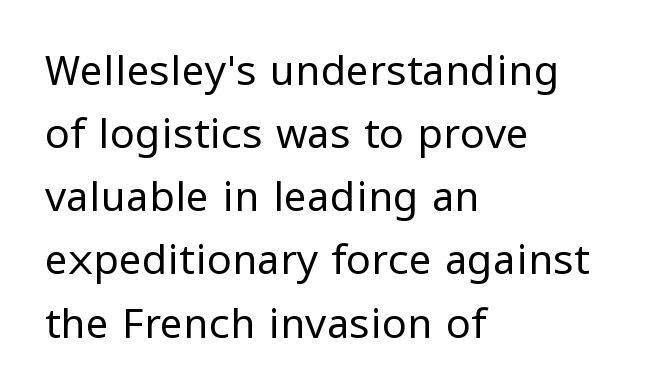
{"serif": "no", "italic": "no", "bold": "no", "weight": "regular", "width": "normal", "stroke_contrast": "low", "x_height": "medium", "monospaced": "no", "underline": "no", "align": "left", "line_spacing": "normal", "line_spacing_ratio": 1.54, "letter_spacing": "normal", "letter_spacing_em": 0.0, "glyph_px": 41}
